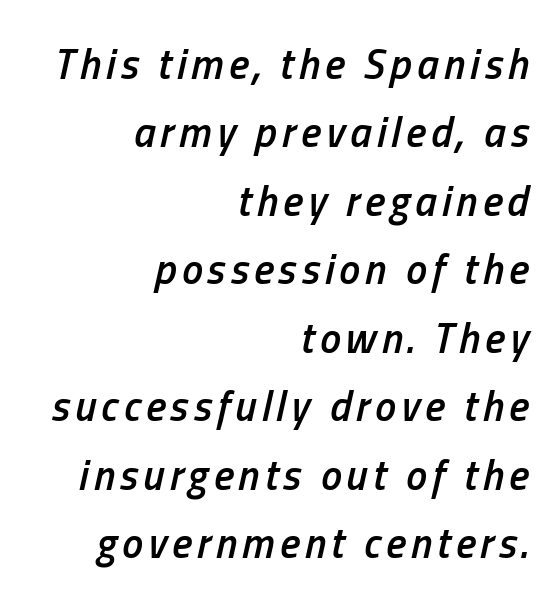
The image shows 42 px semibold, condensed type, italic (leaning right); set right-aligned, normal line spacing (1.63x), not underlined; low stroke contrast and a medium x-height.
